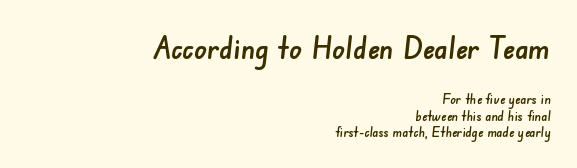
The image shows 32 px sans-serif type; set right-aligned, line spacing 1.18x, normal letter spacing, not underlined; the first (top) block is 2.29x larger; low stroke contrast and a small x-height.
